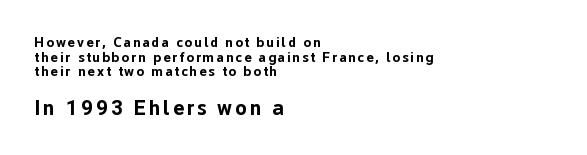
Q: Is the text bold? A: Yes.
Q: Is the text italic (slanted)? A: No, it is upright.
Q: Is the text underlined? A: No.
Q: How is the paragraph aligned? A: Left-aligned.
Q: Is the spacing between lines tight, normal or loose? A: Tight.
Q: Which block of text is set in a larger size, the first (top) or the second (bottom)? A: The second (bottom) one.
